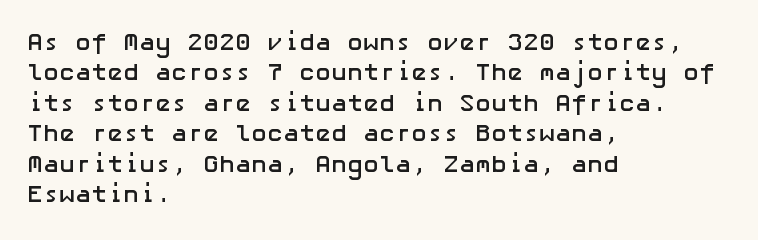
The image shows 24 px bold type, upright; set left-aligned, normal line spacing (1.27x), normal letter spacing, not underlined.
